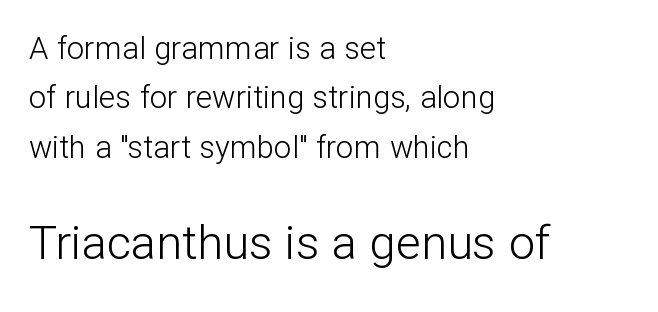
Caption: standard tracking, unaltered. These lines are rendered in a variable-pitch font. Casual observation: everything's shoved over to the left. Successive baselines arrive at the customary interval.
